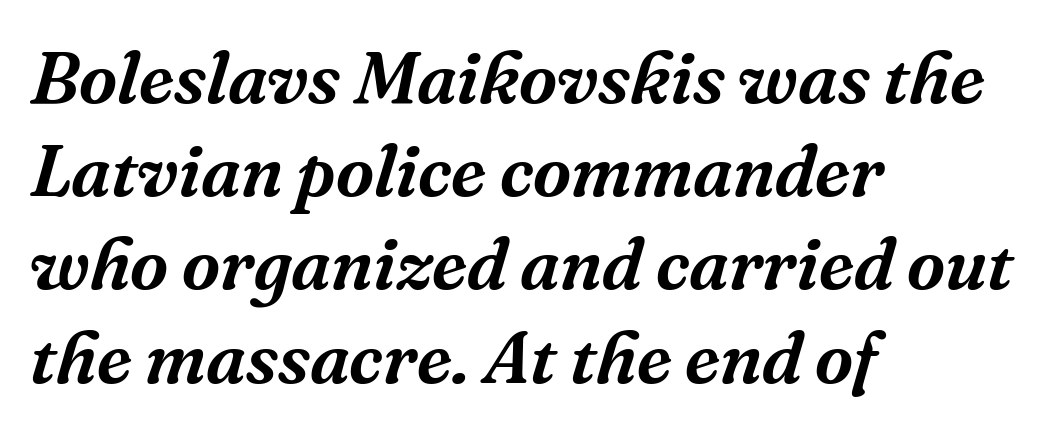
{"serif": "yes", "italic": "yes", "lean": "right", "slant_degrees": 16, "width": "normal", "stroke_contrast": "medium", "x_height": "medium", "monospaced": "no", "underline": "no", "align": "left", "line_spacing": "normal", "line_spacing_ratio": 1.26, "letter_spacing": "normal", "letter_spacing_em": 0.0, "glyph_px": 74}
